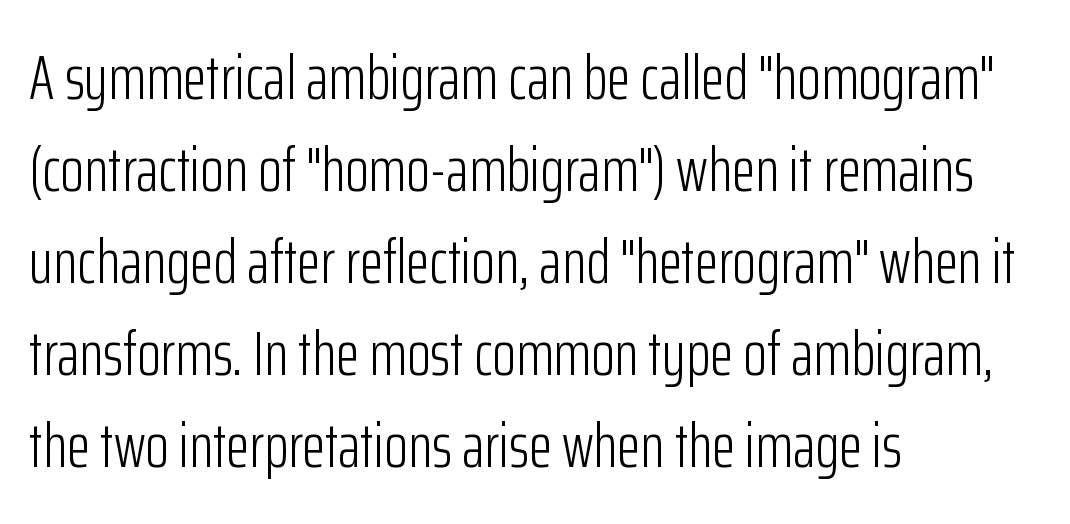
The image shows 61 px light, condensed sans-serif type, upright; set left-aligned, normal line spacing (1.51x), normal letter spacing, not underlined; low stroke contrast and a medium x-height.
